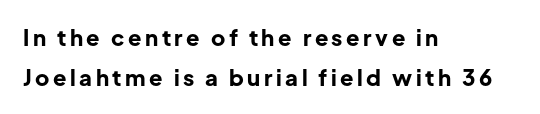
The image shows 22 px bold type, upright; set left-aligned, line spacing 1.8x, not underlined.
